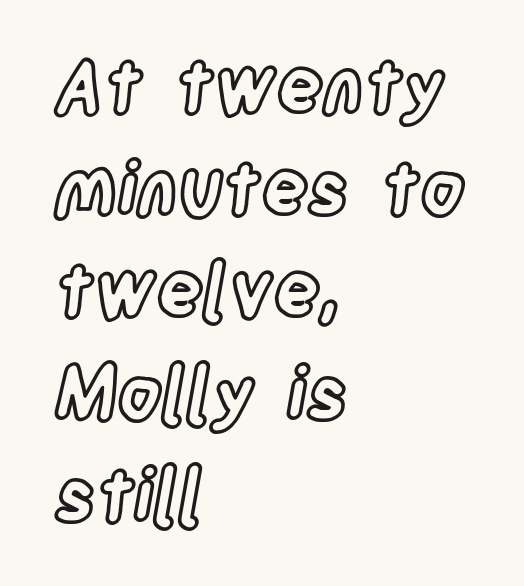
The rendering uses natural spacing where letterforms have individual widths. How would I describe the line gaps? Plain and ordinary. There is no visible air inserted between adjacent glyphs.
